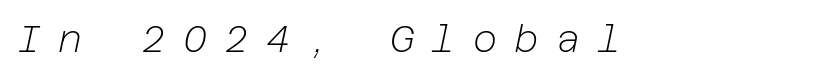
Students, note that the glyphs here are deliberately spaced far apart. Check the space under the baseline: it is left empty. An italicized treatment has been applied to the whole sample. A quiet, ordinary-to-light weight characterises the typeface.
